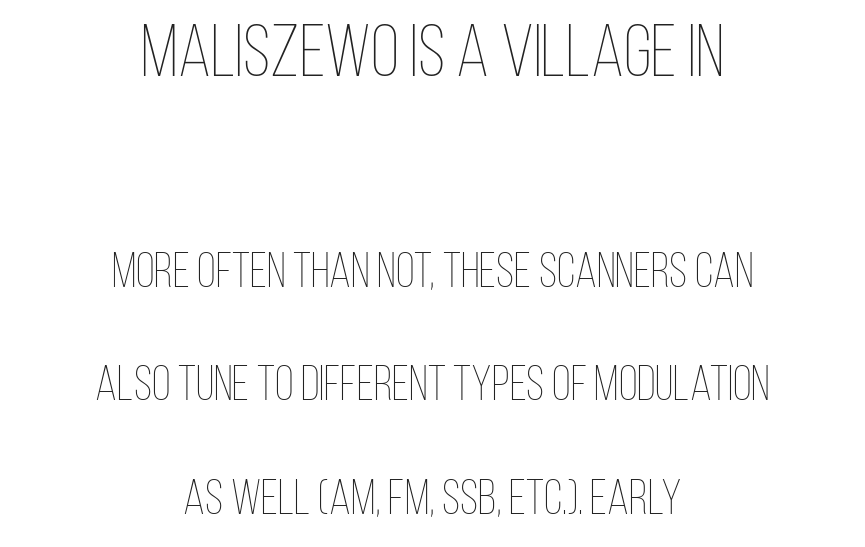
Honestly, the letter spacing is just normal — you wouldn't notice it. The passage shown is typed in a proportional face where columns would drift. Quick note: interline space is abundant. Weight: in the light-to-regular range. Just letters on the line, the space beneath them empty. Bigger letters appear in the top chunk; the bottom chunk is reduced.
